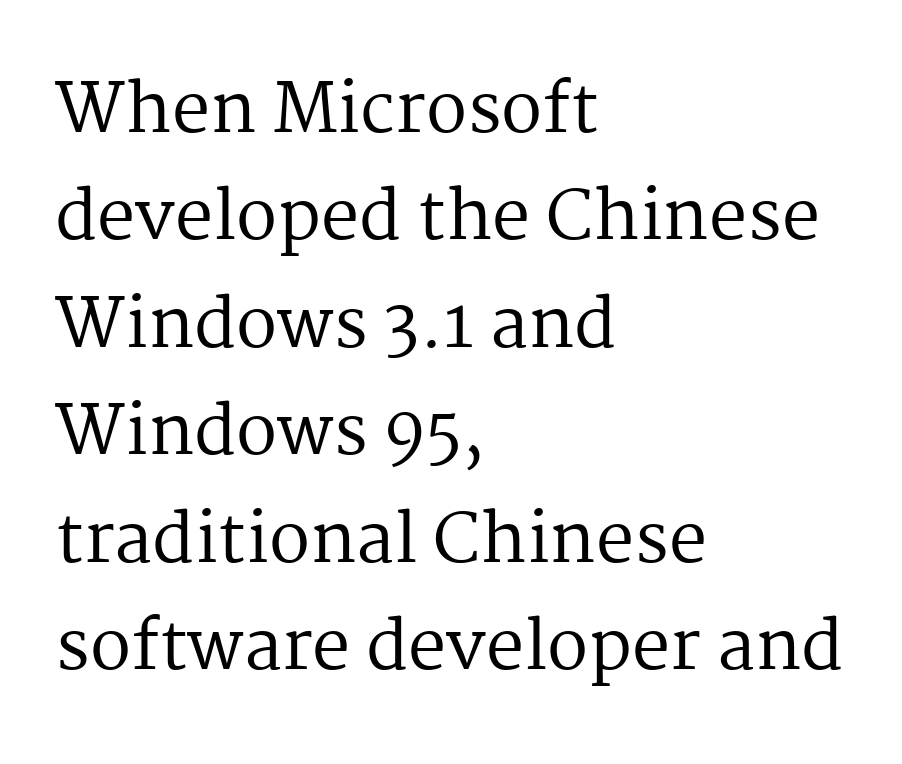
Are there feet on the stems? There are — it's a serif. A bare baseline throughout the passage. Italic: no, the glyphs are upright roman. Leftover space on each line is placed entirely after the last word. If you measured baseline to baseline, you'd find a middling distance.
